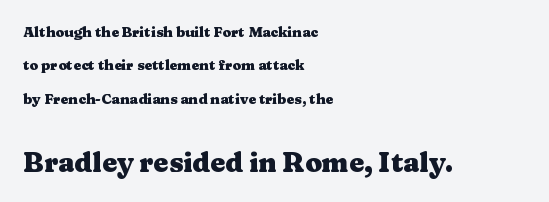
Q: Is the text bold? A: Yes.
Q: Is the text italic (slanted)? A: No, it is upright.
Q: Is the text underlined? A: No.
Q: How is the paragraph aligned? A: Left-aligned.
Q: Is the spacing between letters normal or unusually wide? A: Normal.
Q: Is the spacing between lines tight, normal or loose? A: Loose.
Q: Which block of text is set in a larger size, the first (top) or the second (bottom)? A: The second (bottom) one.
